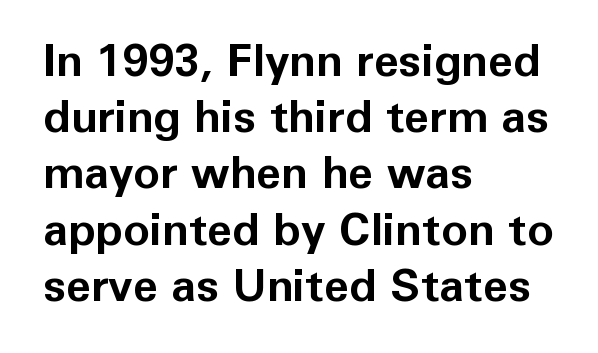
Anything drawn beneath the words? Only blank space. The line texture is even and compact thanks to regular tracking. Proportional: the letters do not fall into vertical columns. Plenty of ink on the page — the face is bold. The type sits square on the baseline with zero lean. Grotesque or geometric, the face here clearly has no serifs.
